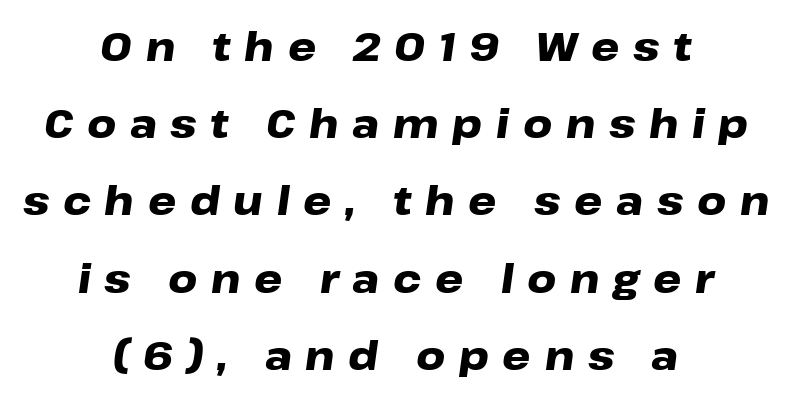
{"italic": "yes", "lean": "right", "slant_degrees": 8, "bold": "yes", "weight": "heavy", "width": "wide", "stroke_contrast": "low", "x_height": "medium", "monospaced": "no", "underline": "no", "align": "center", "line_spacing": "loose", "line_spacing_ratio": 1.93, "letter_spacing": "wide", "letter_spacing_em": 0.34, "glyph_px": 40}
